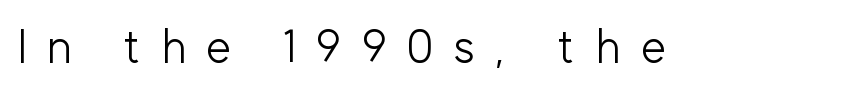
The image shows 46 px light sans-serif type, upright; set unusually wide letter spacing (+0.43 em), not underlined; low stroke contrast and a medium x-height.
